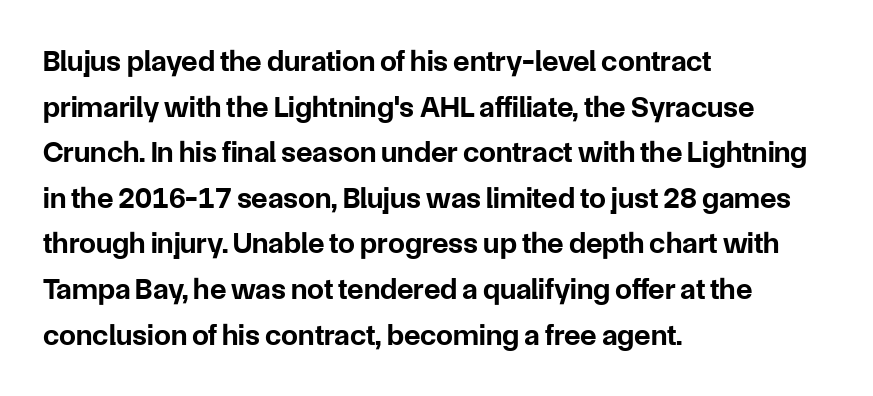
{"serif": "no", "italic": "no", "bold": "yes", "weight": "bold", "width": "normal", "stroke_contrast": "low", "x_height": "medium", "monospaced": "no", "underline": "no", "align": "left", "line_spacing": "normal", "line_spacing_ratio": 1.52, "letter_spacing": "normal", "letter_spacing_em": 0.0, "glyph_px": 30}
